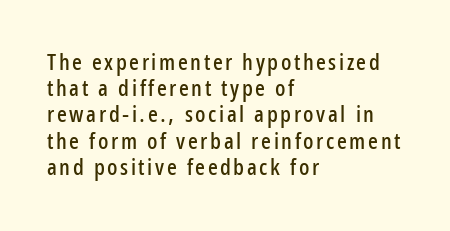
{"italic": "no", "underline": "no", "align": "left", "line_spacing": "tight", "line_spacing_ratio": 1.14, "glyph_px": 23}
